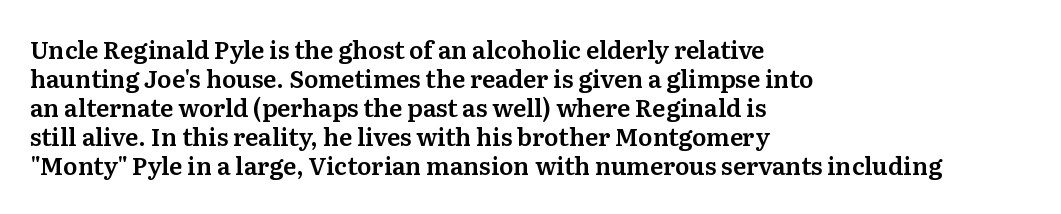
Q: Is the text italic (slanted)? A: No, it is upright.
Q: Is the text underlined? A: No.
Q: How is the paragraph aligned? A: Left-aligned.
Q: Is the spacing between letters normal or unusually wide? A: Normal.
